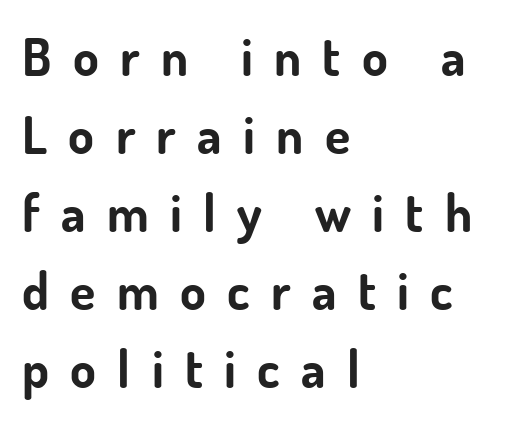
The image shows 52 px bold sans-serif type, upright; set left-aligned, normal line spacing (1.5x), unusually wide letter spacing (+0.41 em), not underlined; low stroke contrast and a small x-height.
